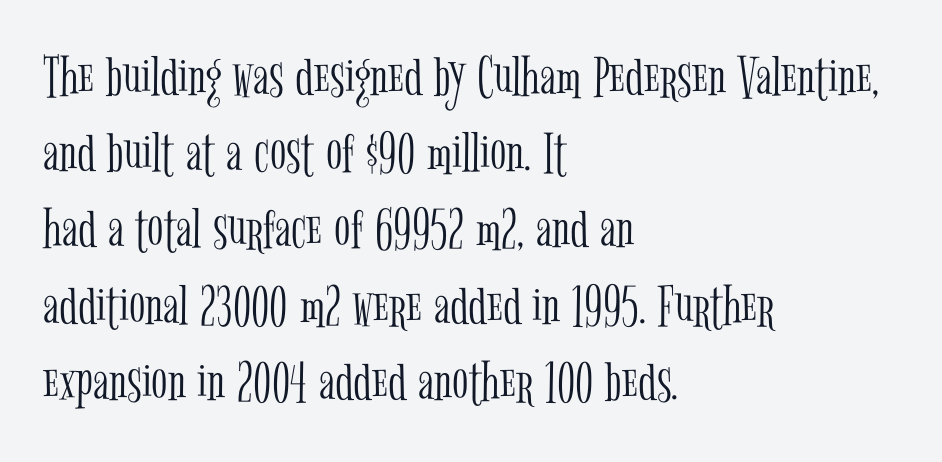
Inter-character spacing is left at the font's built-in metrics. The string is rendered with underlining switched off. The lines sit at an ordinary, default distance from one another. The rendering anchors every line to the left-hand side. Is there any slant? The stems are plumb.
